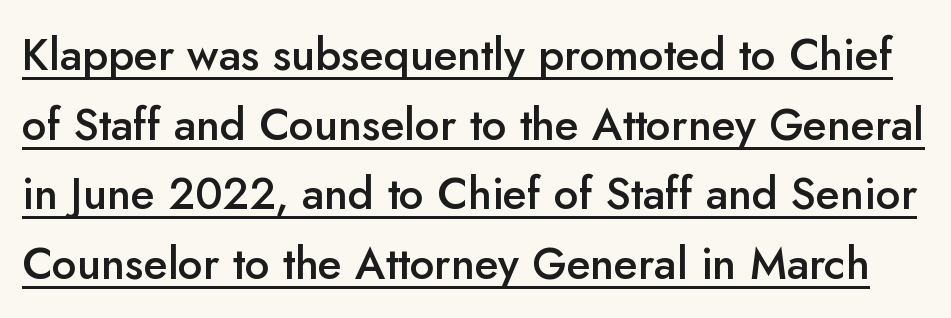
Q: Is the text bold? A: Semi-bold.
Q: Is the text italic (slanted)? A: No, it is upright.
Q: Is the typeface a serif or a sans-serif typeface? A: Sans-serif.
Q: Is the text underlined? A: Yes.
Q: Is the spacing between letters normal or unusually wide? A: Normal.
Q: Is the spacing between lines tight, normal or loose? A: Normal.
Q: Width (condensed, normal, or wide)? A: Normal.
Q: Stroke contrast? A: Low.
Q: x-height? A: Small.
Q: Monospaced? A: No.
